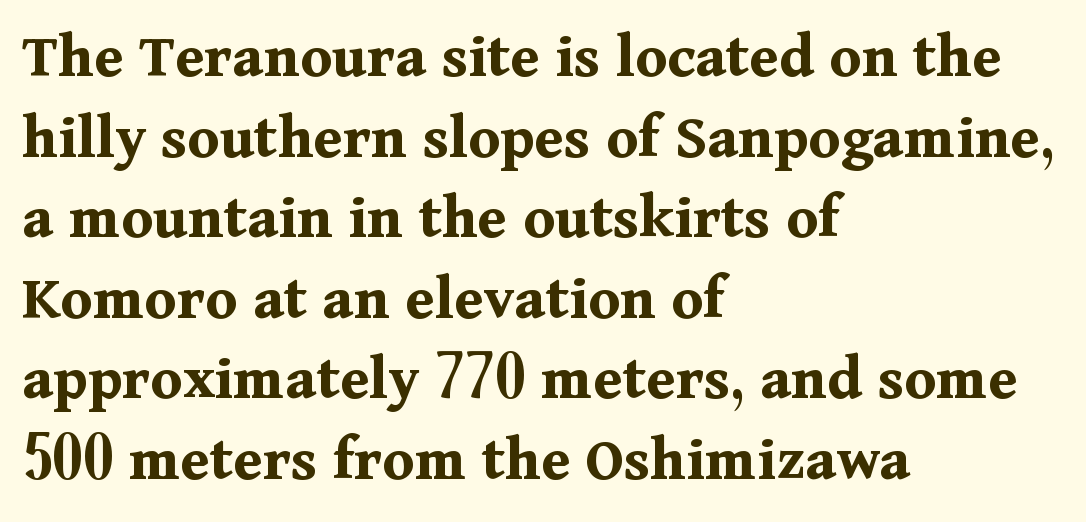
Q: Is the text bold? A: Yes.
Q: Is the text italic (slanted)? A: No, it is upright.
Q: Is the typeface a serif or a sans-serif typeface? A: Serif.
Q: Is the text underlined? A: No.
Q: How is the paragraph aligned? A: Left-aligned.
Q: Is the spacing between letters normal or unusually wide? A: Normal.
Q: Width (condensed, normal, or wide)? A: Normal.
Q: Stroke contrast? A: Medium.
Q: x-height? A: Medium.
Q: Monospaced? A: No.
